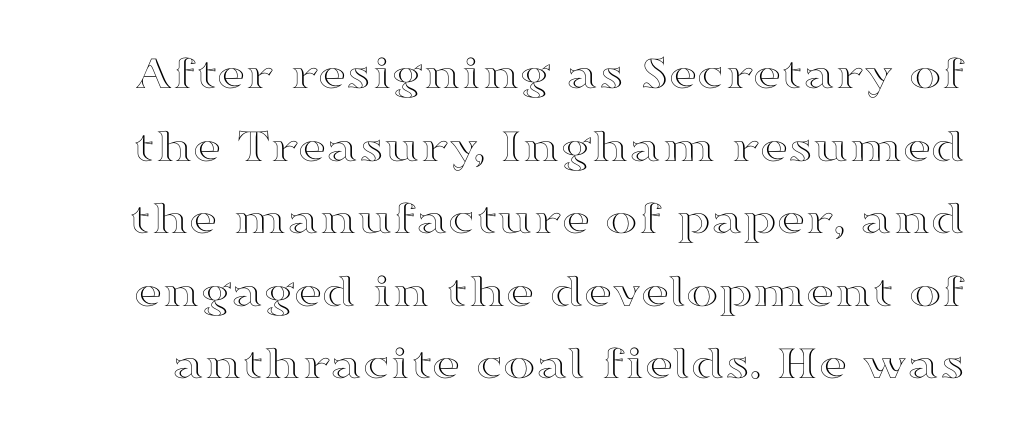
Q: Is the text italic (slanted)? A: No, it is upright.
Q: Is the text underlined? A: No.
Q: Is the spacing between letters normal or unusually wide? A: Normal.
Q: Is the spacing between lines tight, normal or loose? A: Normal.
Q: Width (condensed, normal, or wide)? A: Wide.
Q: x-height? A: Medium.
Q: Monospaced? A: No.
